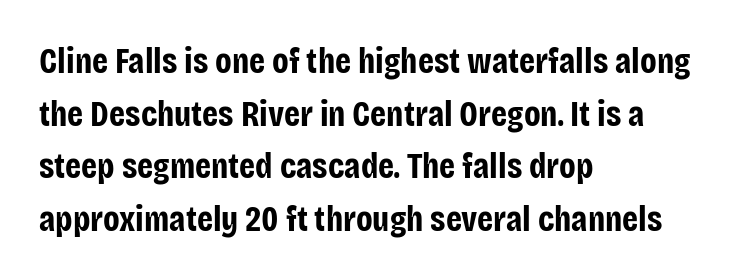
Honestly, the letter spacing is just normal — you wouldn't notice it. Looks like regular typesetting: each glyph gets only the width it needs. Evenly set lines give the paragraph a standard silhouette. Set as a true bold cut, around the 700 mark. These lines are set flush left with a ragged right edge. The words here are not underlined.
